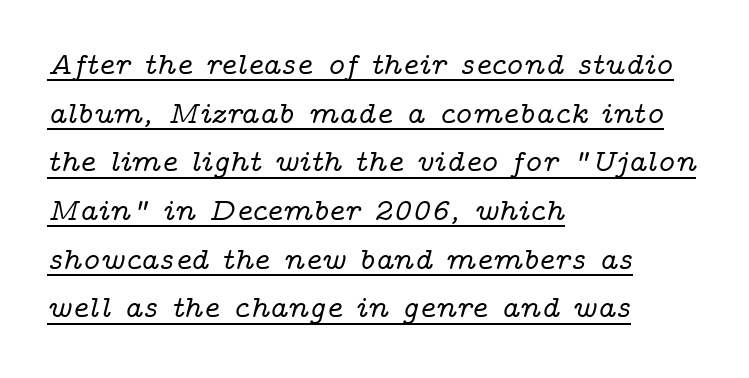
The image shows 31 px wide serif type, italic (leaning right); set left-aligned, normal line spacing (1.57x), normal letter spacing, underlined; low stroke contrast and a medium x-height.
